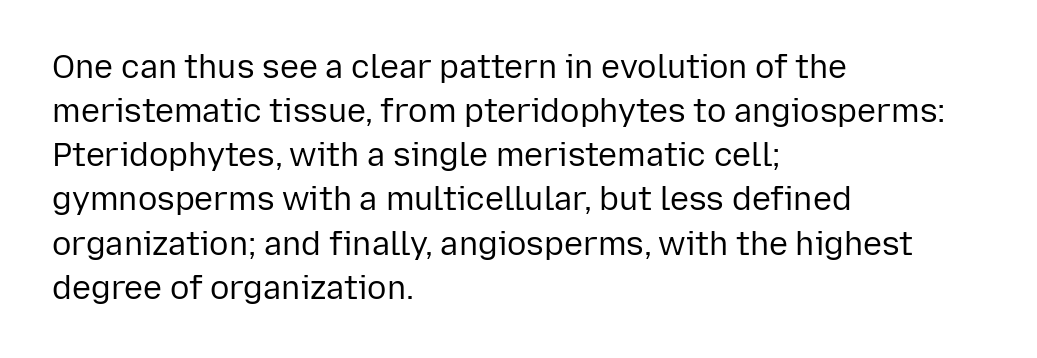
The image shows 32 px regular-weight sans-serif type, upright; set left-aligned, normal line spacing (1.38x), normal letter spacing, not underlined; low stroke contrast and a medium x-height.
